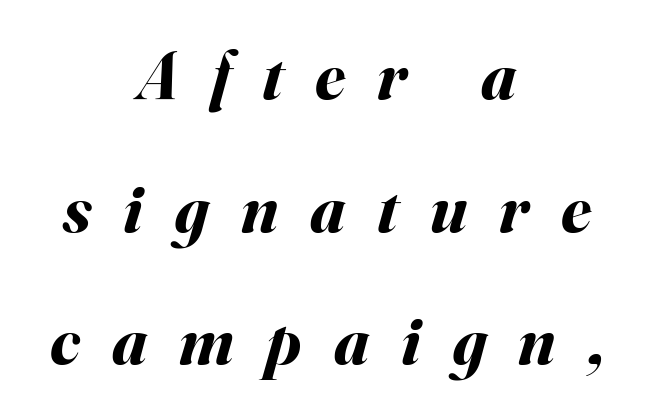
Q: Is the text bold? A: Yes.
Q: Is the text italic (slanted)? A: Yes, it leans right by about 16 degrees.
Q: Is the text underlined? A: No.
Q: How is the paragraph aligned? A: Centered.
Q: Is the spacing between letters normal or unusually wide? A: Unusually wide.
Q: Is the spacing between lines tight, normal or loose? A: Loose.
Q: Width (condensed, normal, or wide)? A: Normal.
Q: Stroke contrast? A: Medium.
Q: x-height? A: Small.
Q: Monospaced? A: No.
